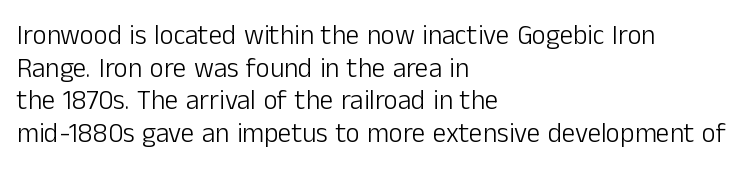
The image shows 27 px text type, upright; set left-aligned, line spacing 1.21x, normal letter spacing, not underlined.
